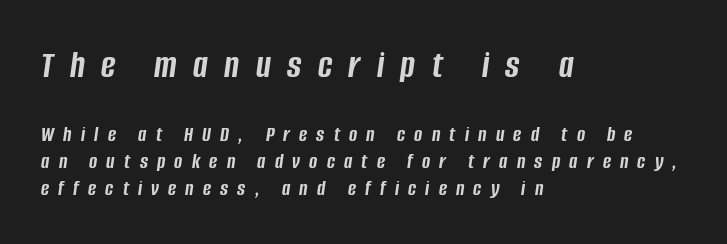
Tracking value appears strongly positive — letters spread wide. The typesetter chose a ragged-right arrangement here. The passage shown is emphatically bold. Two sizes are in play, and the larger belongs to the first block. Spacing verdict: proportional, widths tailored to each character.
